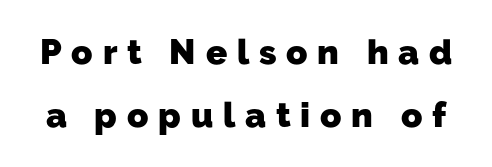
The rendering inserts visible extra space after every character. Stroke terminals: plain, sans-serif. Compared with an ordinary text face, these strokes are far heavier — a full bold. Underline: absent. The rendering uses natural spacing where letterforms have individual widths.
